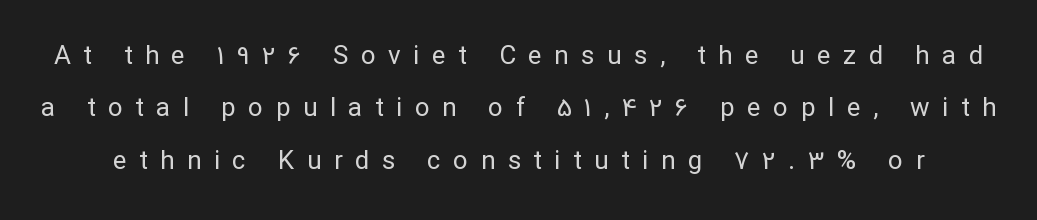
The image shows 26 px text type, upright; set loose line spacing (2.01x), unusually wide letter spacing (+0.48 em), not underlined.
